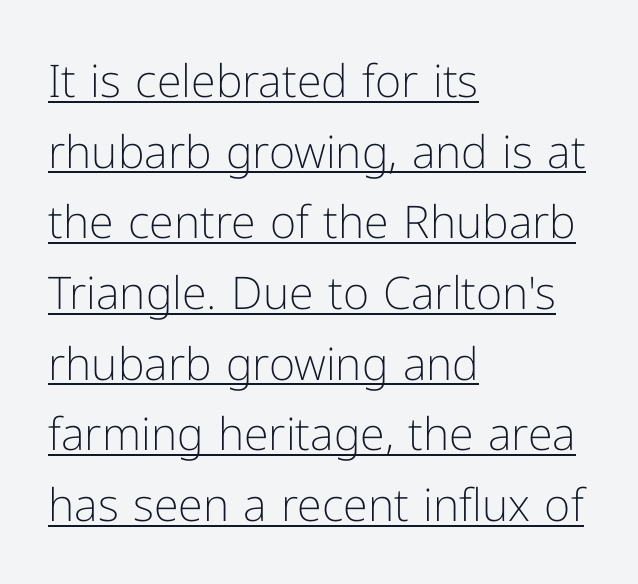
{"serif": "no", "italic": "no", "bold": "no", "weight": "light", "width": "normal", "stroke_contrast": "low", "x_height": "medium", "monospaced": "no", "underline": "yes", "align": "left", "line_spacing": "normal", "line_spacing_ratio": 1.57, "letter_spacing": "normal", "letter_spacing_em": 0.0, "glyph_px": 45}
